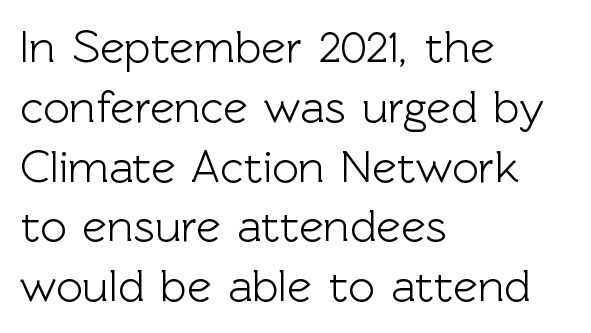
Q: Is the text italic (slanted)? A: No, it is upright.
Q: Is the typeface a serif or a sans-serif typeface? A: Sans-serif.
Q: Is the text underlined? A: No.
Q: How is the paragraph aligned? A: Left-aligned.
Q: Is the spacing between letters normal or unusually wide? A: Normal.
Q: Is the spacing between lines tight, normal or loose? A: Normal.
Q: Width (condensed, normal, or wide)? A: Normal.
Q: x-height? A: Medium.
Q: Monospaced? A: No.
